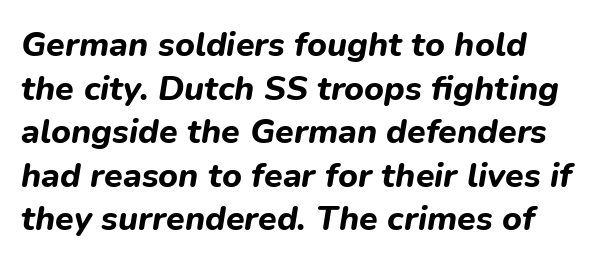
The image shows 34 px bold type, italic (leaning right); set normal line spacing (1.28x), normal letter spacing, not underlined; low stroke contrast and a medium x-height.
